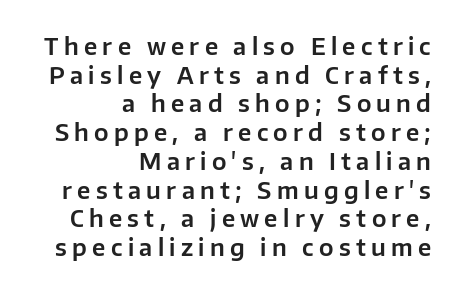
This rendering uses right alignment, leaving the left contour irregular. Underline: absent. In terms of leading, this rendering sits right in the middle. A typesetter would call this heavily tracked-out type. The typography opts for an upright posture over an oblique one.
